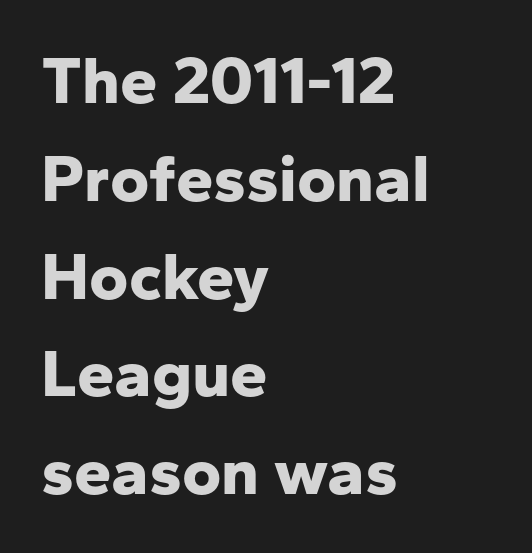
The image shows 67 px bold sans-serif type, upright; set left-aligned, normal line spacing (1.46x), normal letter spacing, not underlined; low stroke contrast and a medium x-height.
